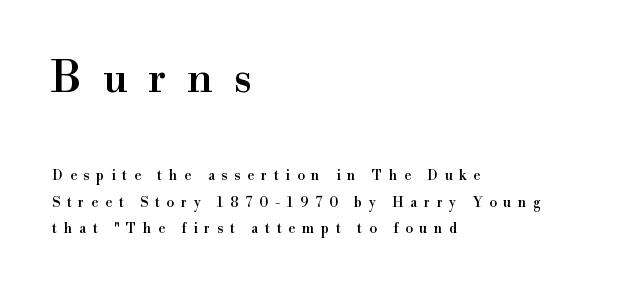
Q: Is the text italic (slanted)? A: No, it is upright.
Q: Is the typeface a serif or a sans-serif typeface? A: Serif.
Q: Is the text underlined? A: No.
Q: How is the paragraph aligned? A: Left-aligned.
Q: Is the spacing between letters normal or unusually wide? A: Unusually wide.
Q: Which block of text is set in a larger size, the first (top) or the second (bottom)? A: The first (top) one.
Q: Width (condensed, normal, or wide)? A: Normal.
Q: Stroke contrast? A: High.
Q: x-height? A: Small.
Q: Monospaced? A: No.
